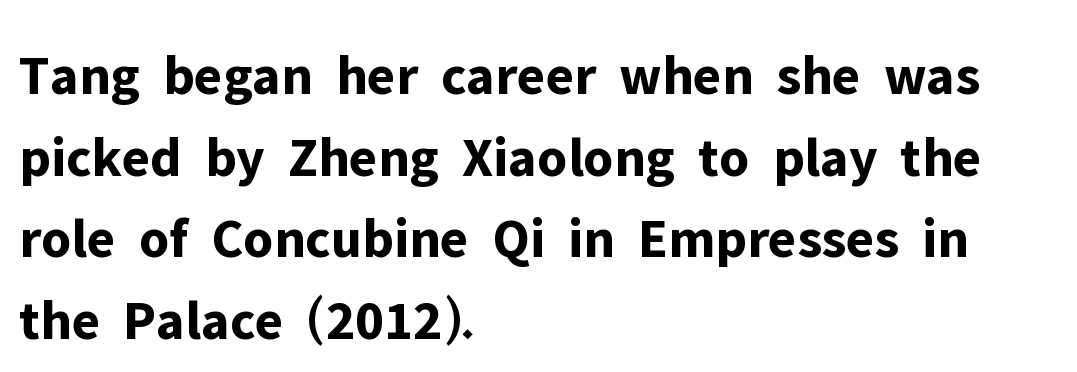
The image shows 57 px bold sans-serif type, upright; set left-aligned, normal line spacing (1.43x), normal letter spacing, not underlined; low stroke contrast and a medium x-height.
